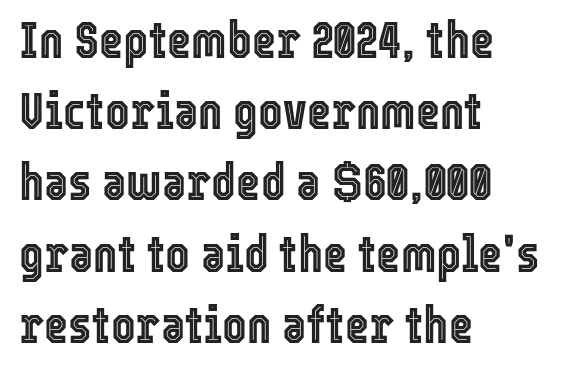
The string is rendered with underlining switched off. What stands out about the letter spacing? Nothing — it is the standard amount. Short and long lines alike share a common starting point at left. Notice how the stems are strictly vertical — no italics here.
